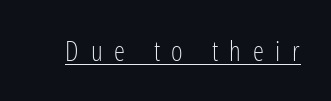
Q: Is the text bold? A: No.
Q: Is the text italic (slanted)? A: No, it is upright.
Q: Is the typeface a serif or a sans-serif typeface? A: Sans-serif.
Q: Is the text underlined? A: Yes.
Q: Is the spacing between letters normal or unusually wide? A: Unusually wide.
Q: Width (condensed, normal, or wide)? A: Condensed.
Q: Stroke contrast? A: Low.
Q: x-height? A: Medium.
Q: Monospaced? A: No.
